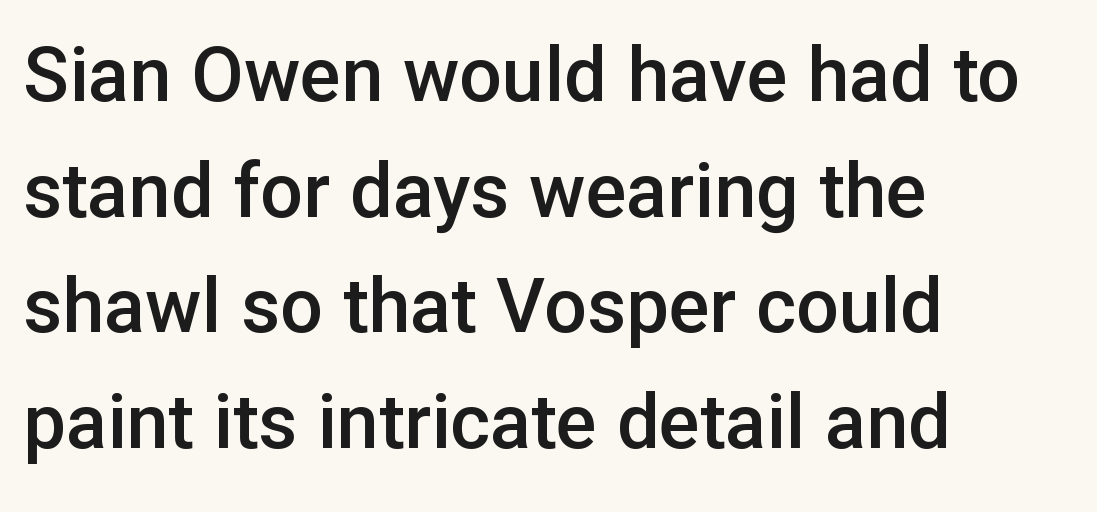
Q: Is the text bold? A: Semi-bold.
Q: Is the text italic (slanted)? A: No, it is upright.
Q: Is the typeface a serif or a sans-serif typeface? A: Sans-serif.
Q: Is the text underlined? A: No.
Q: How is the paragraph aligned? A: Left-aligned.
Q: Is the spacing between letters normal or unusually wide? A: Normal.
Q: Is the spacing between lines tight, normal or loose? A: Normal.
Q: Width (condensed, normal, or wide)? A: Normal.
Q: Stroke contrast? A: Low.
Q: x-height? A: Medium.
Q: Monospaced? A: No.
